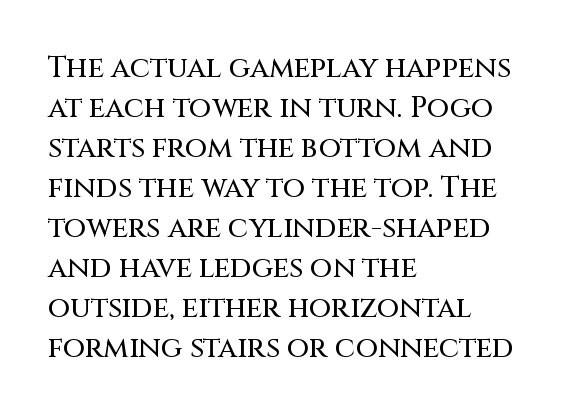
The image shows 29 px sans-serif type, upright; set left-aligned, normal line spacing (1.38x), normal letter spacing, not underlined; medium stroke contrast and a large x-height.
